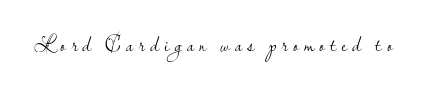
No heavy texture on the line: the type isn't bold. This sample uses expanded letter spacing, leaving extra air between glyphs. Just letters on the line, the space beneath them empty.
